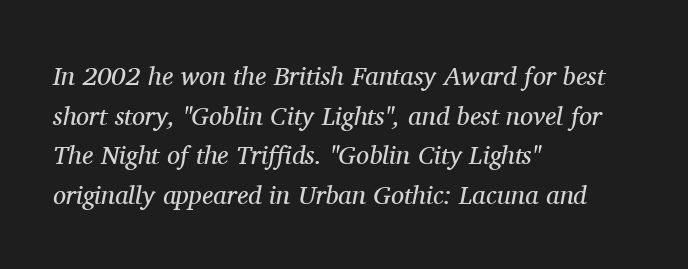
{"italic": "yes", "lean": "right", "slant_degrees": 11, "bold": "no", "underline": "no", "align": "left", "line_spacing": "normal", "line_spacing_ratio": 1.52, "letter_spacing": "normal", "letter_spacing_em": 0.0, "glyph_px": 26}
